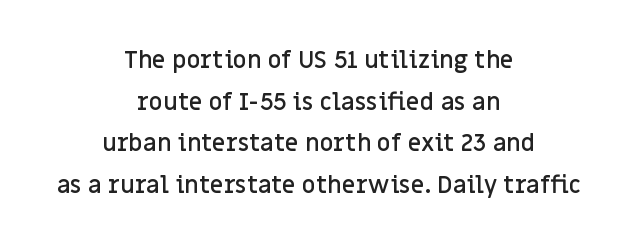
No extra tracking has been applied to these lines. Summary of weight: moderately heavy, a semibold. Is there any slant? The stems are plumb. The paragraph has two soft edges and a firm central axis.
